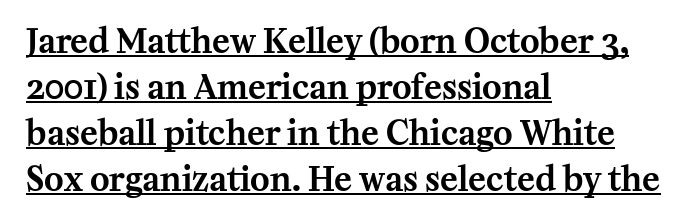
The image shows 33 px serif type, upright; set left-aligned, normal line spacing (1.39x), normal letter spacing, underlined; medium stroke contrast and a medium x-height.
